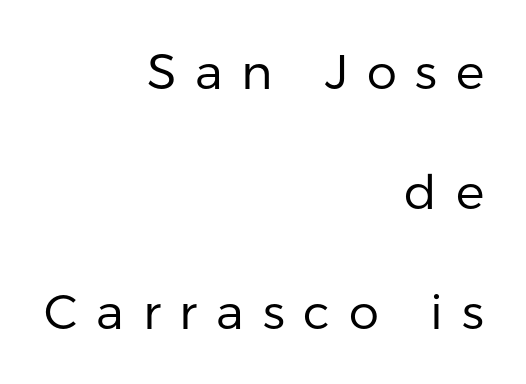
{"serif": "no", "italic": "no", "bold": "no", "weight": "regular", "width": "normal", "stroke_contrast": "low", "x_height": "medium", "monospaced": "no", "underline": "no", "align": "right", "line_spacing": "loose", "line_spacing_ratio": 2.5, "letter_spacing": "wide", "letter_spacing_em": 0.39, "glyph_px": 48}
